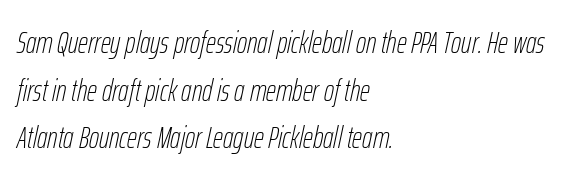
Q: Is the text bold? A: No.
Q: Is the text italic (slanted)? A: Yes, it leans right by about 12 degrees.
Q: Is the text underlined? A: No.
Q: How is the paragraph aligned? A: Left-aligned.
Q: Is the spacing between letters normal or unusually wide? A: Normal.
Q: Is the spacing between lines tight, normal or loose? A: Normal.
Q: Width (condensed, normal, or wide)? A: Condensed.
Q: Stroke contrast? A: Low.
Q: x-height? A: Medium.
Q: Monospaced? A: No.
